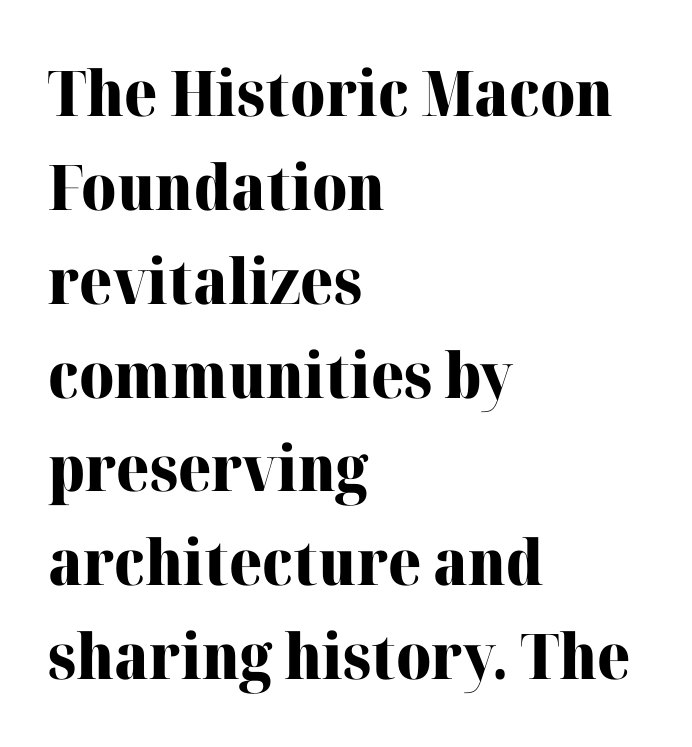
Q: Is the text bold? A: Yes.
Q: Is the text italic (slanted)? A: No, it is upright.
Q: Is the typeface a serif or a sans-serif typeface? A: Serif.
Q: Is the text underlined? A: No.
Q: How is the paragraph aligned? A: Left-aligned.
Q: Is the spacing between letters normal or unusually wide? A: Normal.
Q: Is the spacing between lines tight, normal or loose? A: Normal.
Q: Width (condensed, normal, or wide)? A: Normal.
Q: Stroke contrast? A: High.
Q: x-height? A: Medium.
Q: Monospaced? A: No.
